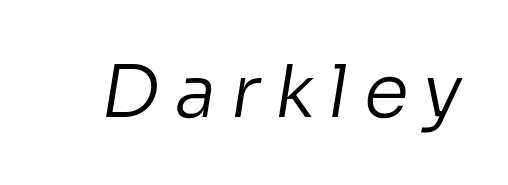
The image shows 73 px regular-weight sans-serif type; set unusually wide letter spacing (+0.2 em), not underlined; low stroke contrast and a medium x-height.
